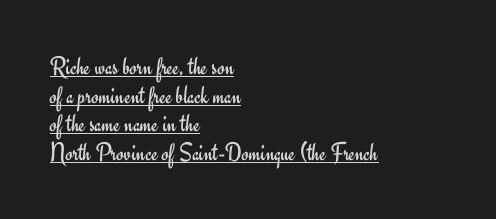
{"bold": "no", "underline": "yes", "align": "left", "line_spacing": "tight", "line_spacing_ratio": 1.1, "letter_spacing": "normal", "letter_spacing_em": 0.0, "glyph_px": 26}
